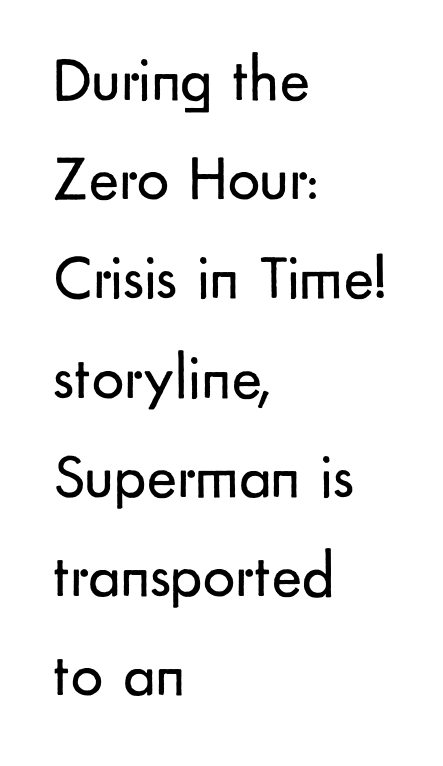
Italic: no, the glyphs are upright roman. The setting favours the left margin, as ordinary paragraphs usually do. Whoever set this chose a conventional vertical rhythm. Students, note that the glyphs here touch the page at normal intervals.
